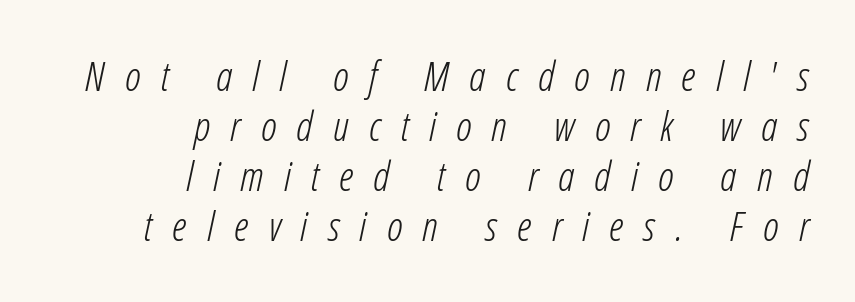
The typesetting does not lean heavy: it is not bold. Spacing between characters has been opened up far beyond the box default. Do the characters align in a grid? No, the font is proportional. The face used here has a pronounced slope to its letters. Glance below the letters and you will spot only blank space.
